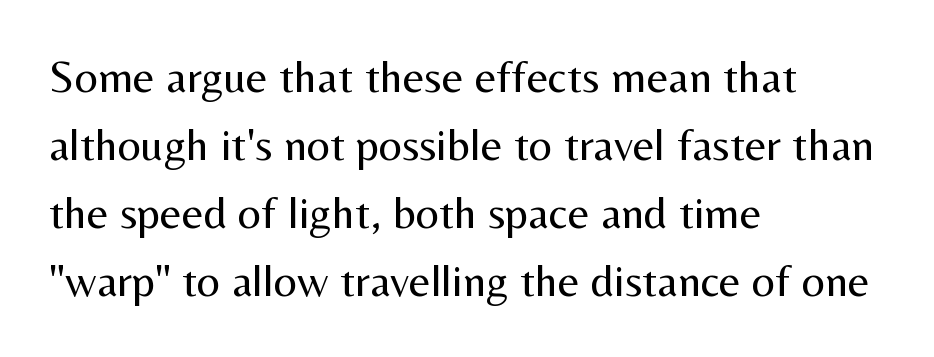
Q: Is the text bold? A: No.
Q: Is the text italic (slanted)? A: No, it is upright.
Q: Is the typeface a serif or a sans-serif typeface? A: Sans-serif.
Q: Is the text underlined? A: No.
Q: How is the paragraph aligned? A: Left-aligned.
Q: Is the spacing between letters normal or unusually wide? A: Normal.
Q: Is the spacing between lines tight, normal or loose? A: Normal.
Q: Width (condensed, normal, or wide)? A: Normal.
Q: Stroke contrast? A: Medium.
Q: x-height? A: Medium.
Q: Monospaced? A: No.
